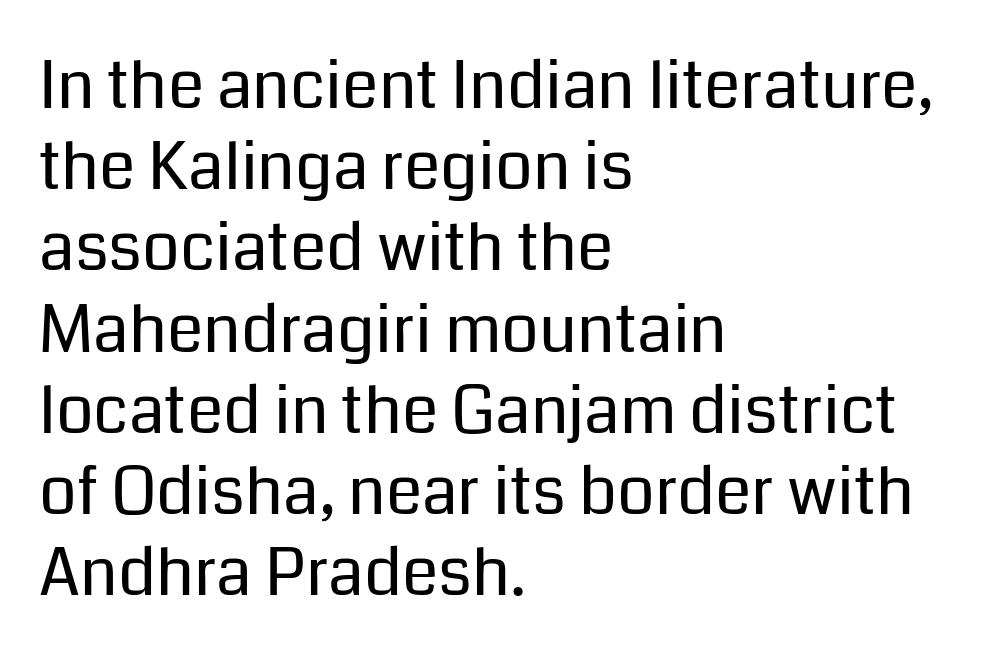
Q: Is the text bold? A: No.
Q: Is the text italic (slanted)? A: No, it is upright.
Q: Is the typeface a serif or a sans-serif typeface? A: Sans-serif.
Q: Is the text underlined? A: No.
Q: How is the paragraph aligned? A: Left-aligned.
Q: Is the spacing between letters normal or unusually wide? A: Normal.
Q: Width (condensed, normal, or wide)? A: Normal.
Q: Stroke contrast? A: Low.
Q: x-height? A: Medium.
Q: Monospaced? A: No.
